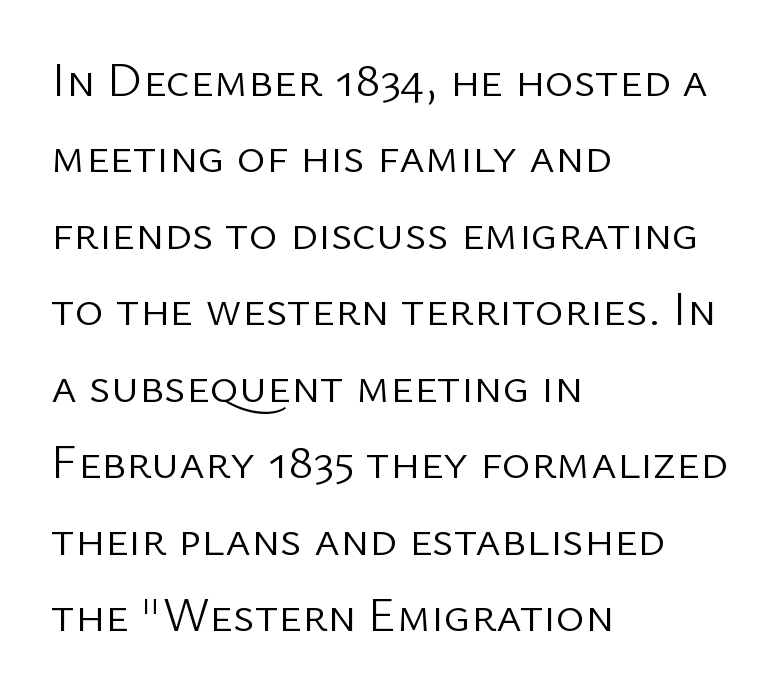
Left-aligned paragraph, ragged on the right. Check where the strokes stop: nothing finishes them off — pure sans. The face used here is proportionally spaced, like ordinary book or web type. Unmarked baselines from the first word to the last. The weight would be labelled regular, book, light, or lighter still. Italic: no, the glyphs are upright roman.
